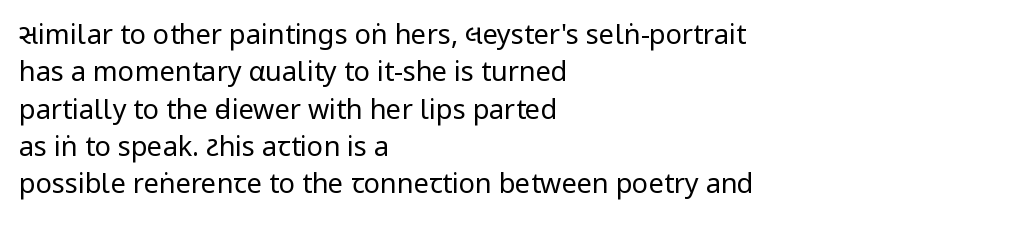
The image shows 27 px text type, upright; set left-aligned, normal line spacing (1.38x), normal letter spacing, not underlined.
